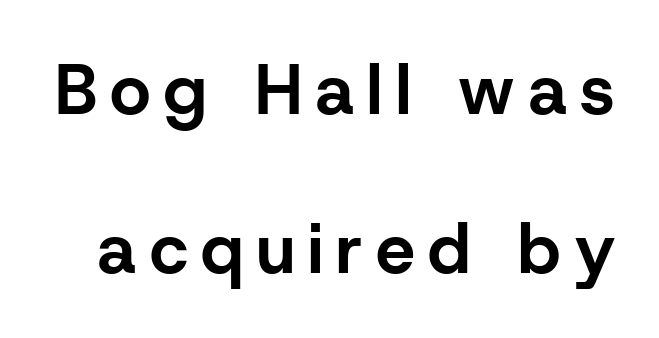
Q: Is the text bold? A: Yes.
Q: Is the text italic (slanted)? A: No, it is upright.
Q: Is the typeface a serif or a sans-serif typeface? A: Sans-serif.
Q: Is the text underlined? A: No.
Q: Is the spacing between lines tight, normal or loose? A: Loose.
Q: Width (condensed, normal, or wide)? A: Normal.
Q: Stroke contrast? A: Low.
Q: x-height? A: Medium.
Q: Monospaced? A: No.
